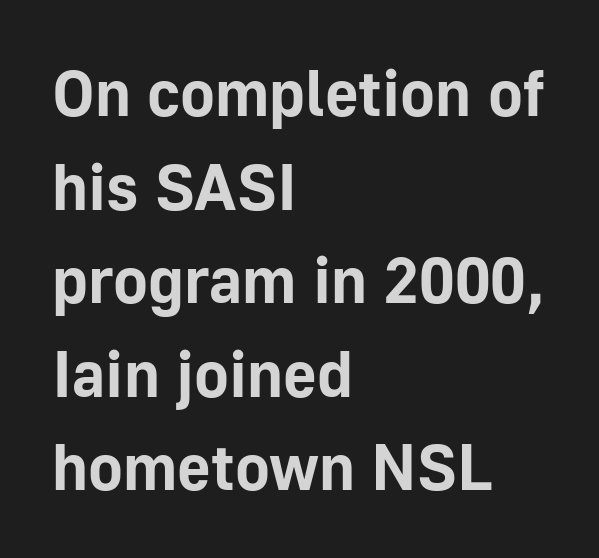
Look at the stroke-to-counter ratio: heavy, a bold. A typesetter would mark this as roman, not italic. Each letter keeps its own natural width here, so spacing adapts to shape. A typesetter would call this leading conventional body-copy spacing. Short and long lines alike share a common starting point at left.
